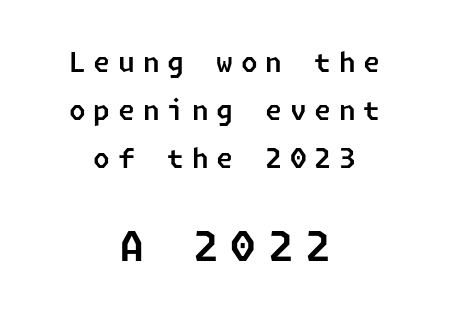
The image shows 41 px sans-serif type; set centered, line spacing 1.77x, unusually wide letter spacing (+0.29 em), not underlined; the second (bottom) block is 1.52x larger; low stroke contrast and a medium x-height.
